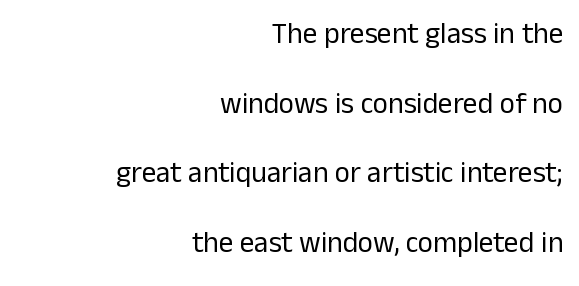
Q: Is the text bold? A: No.
Q: Is the text italic (slanted)? A: No, it is upright.
Q: Is the typeface a serif or a sans-serif typeface? A: Sans-serif.
Q: Is the text underlined? A: No.
Q: How is the paragraph aligned? A: Right-aligned.
Q: Is the spacing between letters normal or unusually wide? A: Normal.
Q: Is the spacing between lines tight, normal or loose? A: Loose.
Q: Width (condensed, normal, or wide)? A: Normal.
Q: Stroke contrast? A: Low.
Q: x-height? A: Medium.
Q: Monospaced? A: No.
